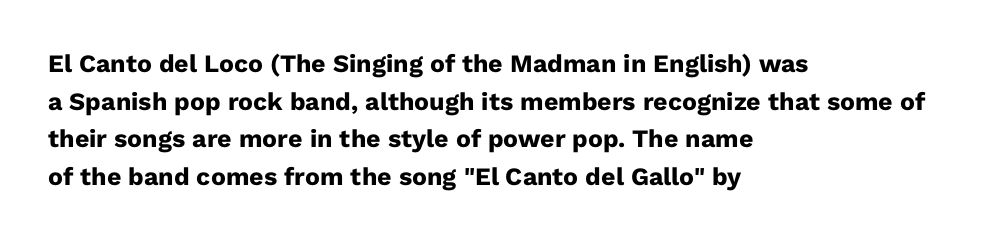
Students, note that the glyphs here touch the page at normal intervals. The vertical gap from one line to the next is medium. The lettering stays uniformly vertical, giving the passage a roman look. The lines are quadded left. Heft: maximum for text — a bold. Type without underlining.
